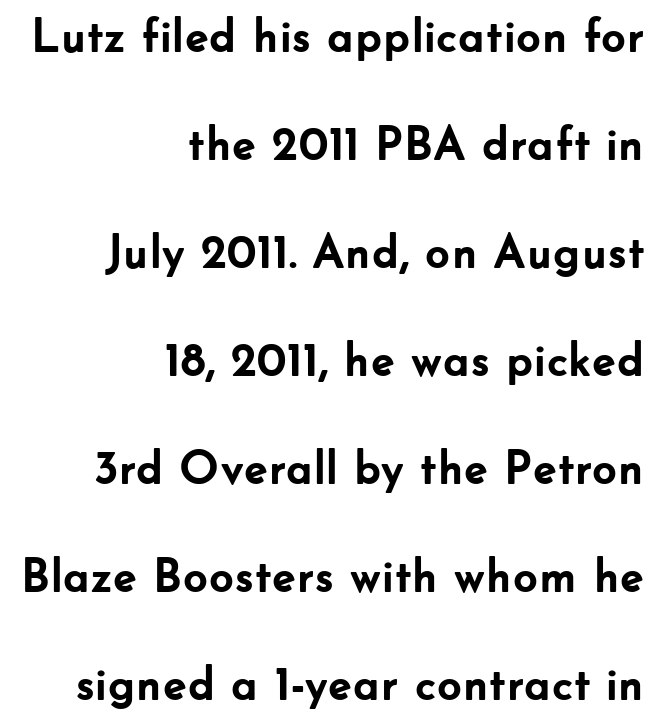
The image shows 48 px semibold sans-serif type, upright; set right-aligned, loose line spacing (2.25x), normal letter spacing, not underlined; low stroke contrast and a small x-height.
